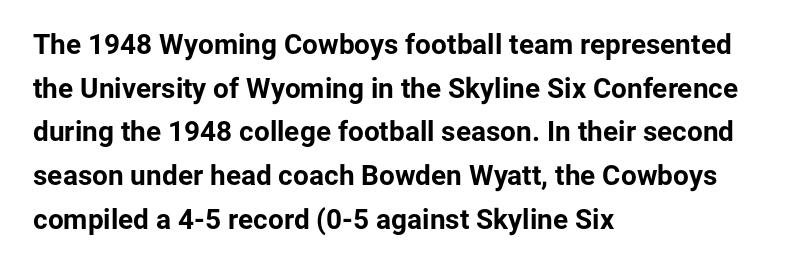
The letters stand straight up with perfectly vertical stems. The letters advance in unequal steps, a hallmark of proportional type. Anything drawn beneath the words? Only blank space. The passage shown has conventional tracking throughout. The passage is arranged the way most books set body copy — flush left. Summary of weight: heavy, a full bold.
